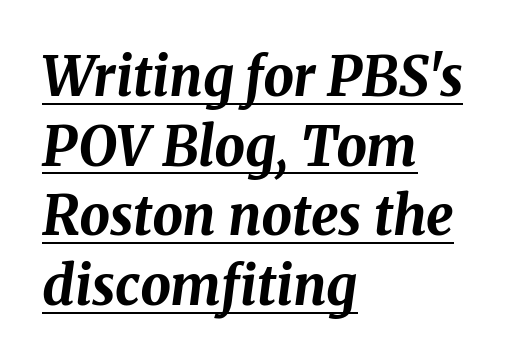
The image shows 54 px bold type, italic (leaning right); set left-aligned, normal line spacing (1.29x), normal letter spacing, underlined; medium stroke contrast and a medium x-height.
